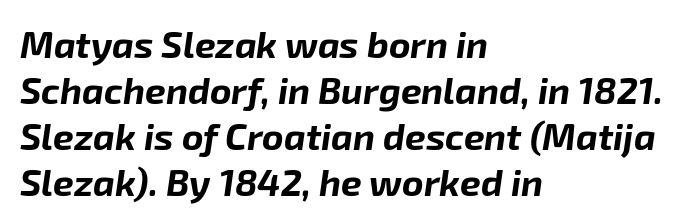
{"italic": "yes", "lean": "right", "slant_degrees": 8, "bold": "yes", "weight": "bold", "width": "normal", "stroke_contrast": "low", "x_height": "medium", "monospaced": "no", "underline": "no", "align": "left", "line_spacing_ratio": 1.24, "letter_spacing": "normal", "letter_spacing_em": 0.0, "glyph_px": 37}
